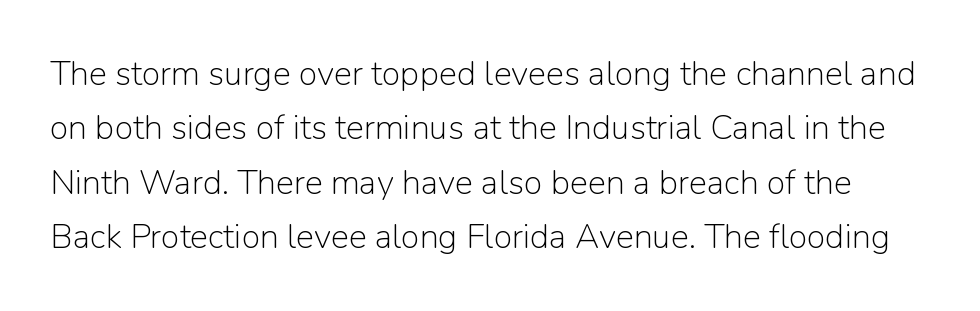
Q: Is the text bold? A: No.
Q: Is the text italic (slanted)? A: No, it is upright.
Q: Is the typeface a serif or a sans-serif typeface? A: Sans-serif.
Q: Is the text underlined? A: No.
Q: Is the spacing between letters normal or unusually wide? A: Normal.
Q: Is the spacing between lines tight, normal or loose? A: Normal.
Q: Width (condensed, normal, or wide)? A: Normal.
Q: Stroke contrast? A: Low.
Q: x-height? A: Medium.
Q: Monospaced? A: No.
